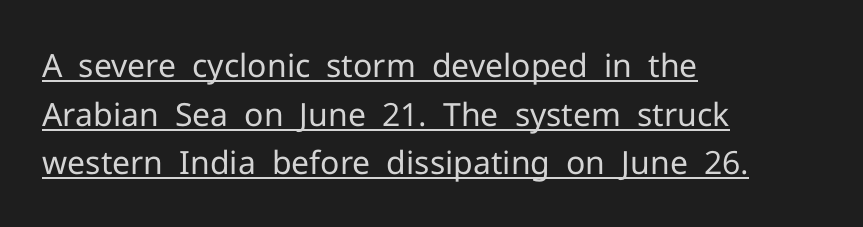
{"serif": "no", "italic": "no", "bold": "no", "weight": "regular", "width": "normal", "stroke_contrast": "low", "x_height": "medium", "monospaced": "no", "underline": "yes", "align": "left", "line_spacing": "normal", "line_spacing_ratio": 1.52, "letter_spacing": "normal", "letter_spacing_em": 0.0, "glyph_px": 32}
